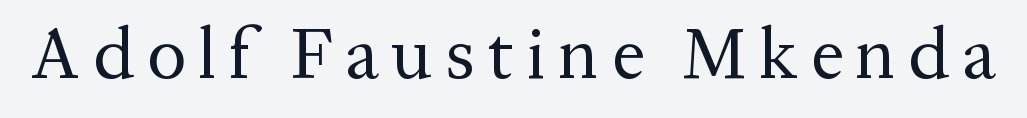
The typesetting does not lean heavy: it is not bold. A clean baseline with only descenders dipping below it. Does the lettering tilt? It doesn't — this is upright. Is this a sans? No — the strokes have serifs.
